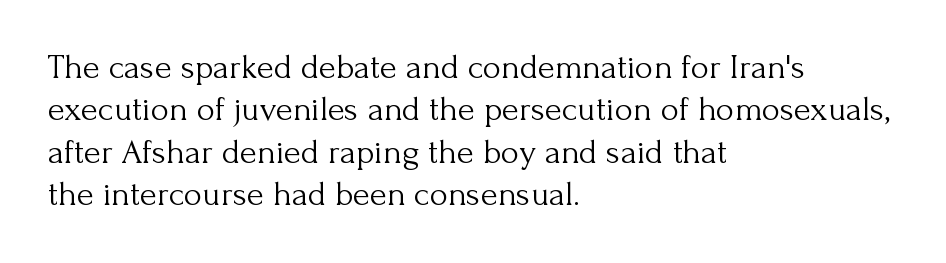
{"serif": "yes", "italic": "no", "bold": "no", "weight": "light", "width": "normal", "stroke_contrast": "medium", "x_height": "small", "monospaced": "no", "underline": "no", "align": "left", "line_spacing_ratio": 1.21, "letter_spacing": "normal", "letter_spacing_em": 0.0, "glyph_px": 35}
